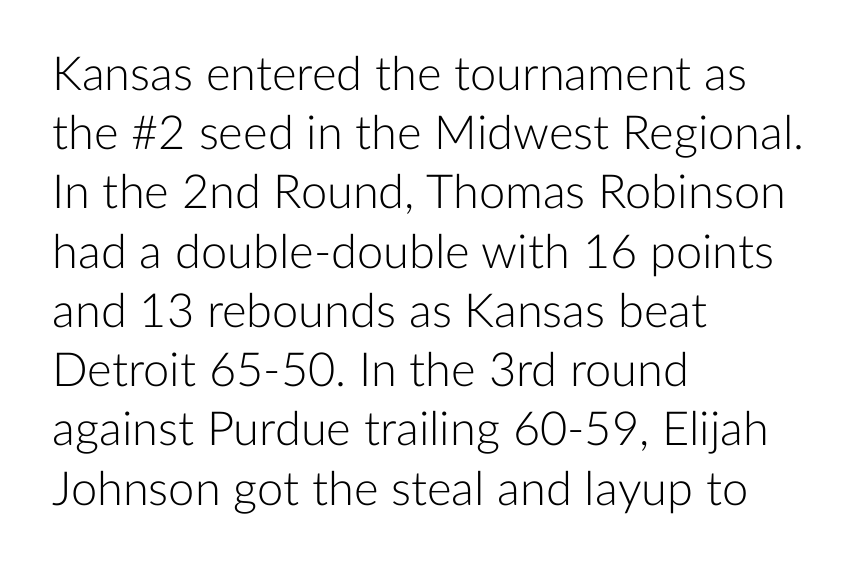
Q: Is the text bold? A: No.
Q: Is the text italic (slanted)? A: No, it is upright.
Q: Is the typeface a serif or a sans-serif typeface? A: Sans-serif.
Q: Is the text underlined? A: No.
Q: How is the paragraph aligned? A: Left-aligned.
Q: Is the spacing between letters normal or unusually wide? A: Normal.
Q: Is the spacing between lines tight, normal or loose? A: Normal.
Q: Width (condensed, normal, or wide)? A: Normal.
Q: Stroke contrast? A: Low.
Q: x-height? A: Medium.
Q: Monospaced? A: No.
